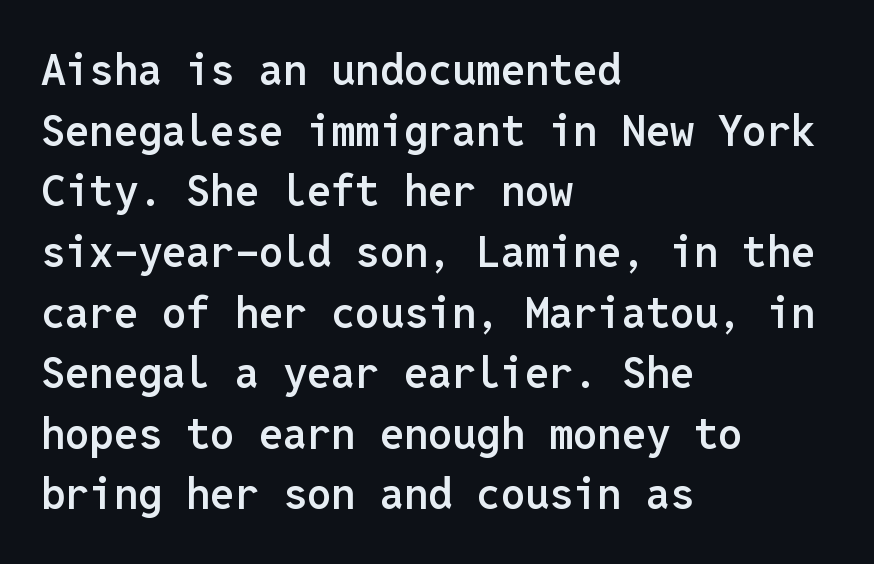
{"serif": "no", "italic": "no", "bold": "semi", "weight": "semibold", "width": "normal", "stroke_contrast": "low", "x_height": "medium", "monospaced": "yes", "underline": "no", "align": "left", "line_spacing": "normal", "line_spacing_ratio": 1.41, "letter_spacing": "normal", "letter_spacing_em": 0.0, "glyph_px": 43}
